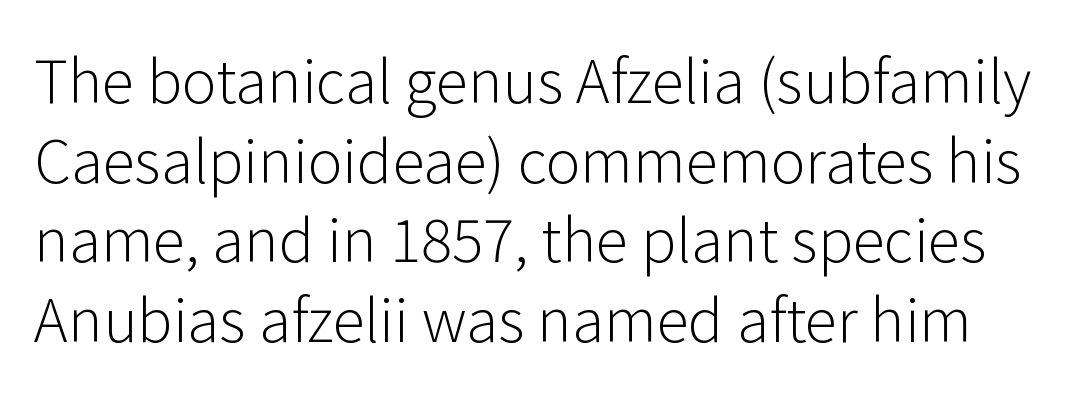
{"serif": "no", "italic": "no", "bold": "no", "weight": "light", "width": "normal", "stroke_contrast": "low", "x_height": "medium", "monospaced": "no", "underline": "no", "line_spacing": "normal", "line_spacing_ratio": 1.35, "letter_spacing": "normal", "letter_spacing_em": 0.0, "glyph_px": 59}
